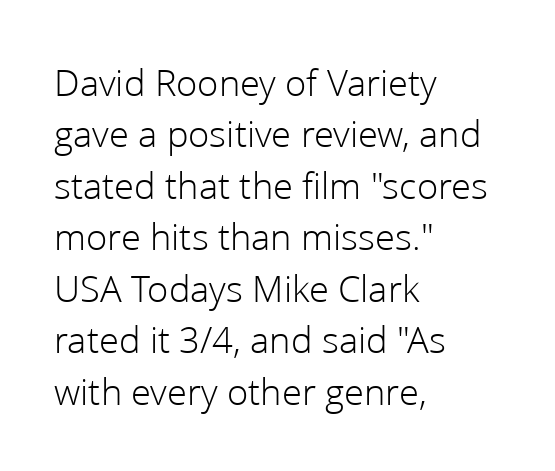
The image shows 39 px light sans-serif type, upright; set left-aligned, normal line spacing (1.32x), normal letter spacing, not underlined; low stroke contrast and a medium x-height.
